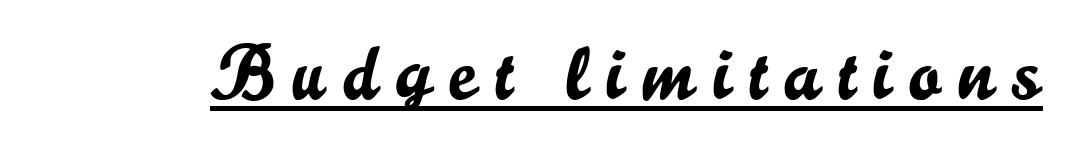
The image shows 76 px sans-serif type; set unusually wide letter spacing (+0.23 em), underlined; low stroke contrast and a small x-height.
